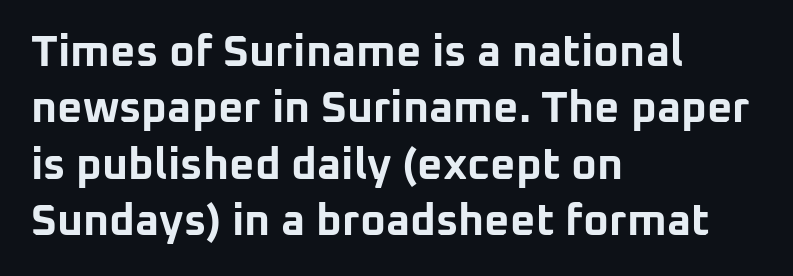
The image shows 44 px bold sans-serif type, upright; set left-aligned, normal line spacing (1.28x), normal letter spacing, not underlined; low stroke contrast and a medium x-height.
